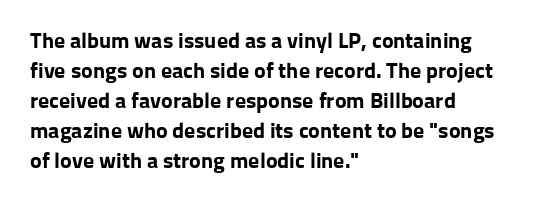
Q: Is the text bold? A: Yes.
Q: Is the text italic (slanted)? A: No, it is upright.
Q: Is the text underlined? A: No.
Q: How is the paragraph aligned? A: Left-aligned.
Q: Is the spacing between letters normal or unusually wide? A: Normal.
Q: Is the spacing between lines tight, normal or loose? A: Normal.
